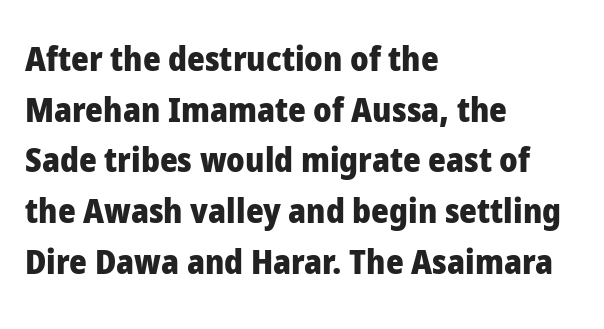
Here the designer chose a conventional face with non-uniform glyph widths. The type is set solid horizontally, with unmodified tracking. The area under the type is left untouched. Every row of glyphs begins at an identical x-position on the left. Students, observe: this is what conventionally led text looks like. Set as a true bold cut, around the 700 mark.
